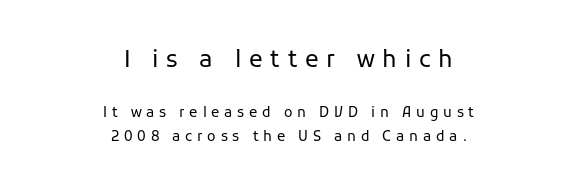
Q: Is the text bold? A: No.
Q: Is the text italic (slanted)? A: No, it is upright.
Q: Is the text underlined? A: No.
Q: How is the paragraph aligned? A: Centered.
Q: Is the spacing between letters normal or unusually wide? A: Unusually wide.
Q: Is the spacing between lines tight, normal or loose? A: Normal.
Q: Which block of text is set in a larger size, the first (top) or the second (bottom)? A: The first (top) one.
